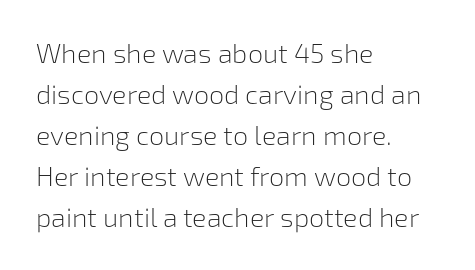
On a weight scale, this lands at 450 or below. The passage shown has conventional tracking throughout. A normal amount of white space separates one row of letters from the next. The rag falls on the right side of this text block.
